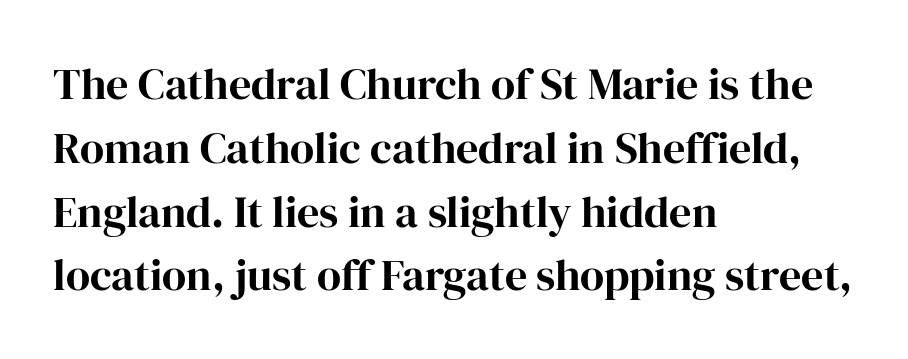
The image shows 44 px serif type, upright; set left-aligned, normal line spacing (1.45x), normal letter spacing, not underlined; high stroke contrast and a medium x-height.
